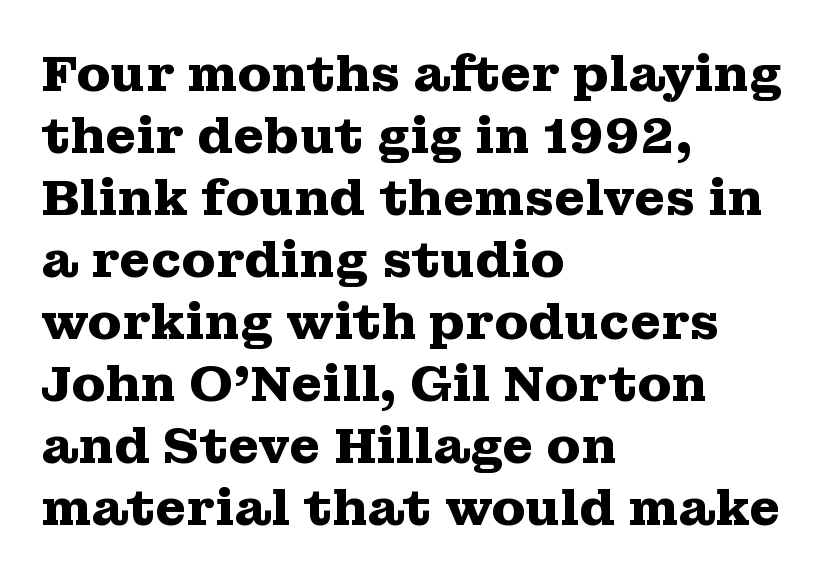
The image shows 50 px heavy, wide serif type, upright; set left-aligned, line spacing 1.24x, normal letter spacing, not underlined; medium stroke contrast and a medium x-height.
